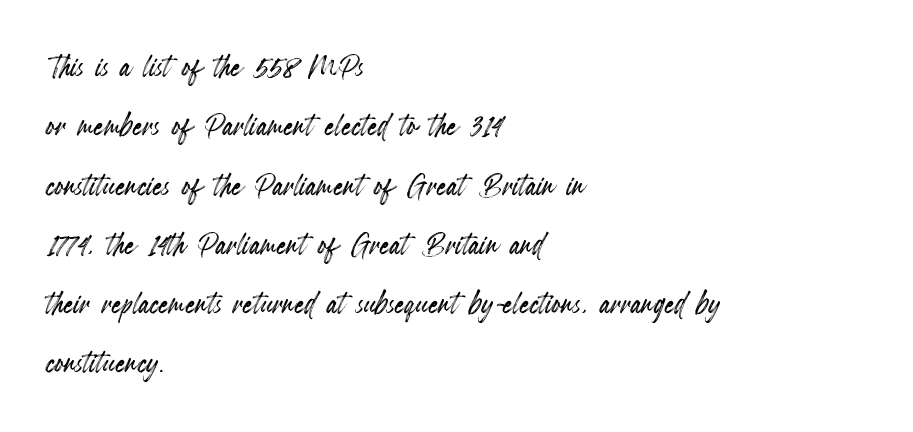
Q: Is the text italic (slanted)? A: Yes.
Q: Is the text underlined? A: No.
Q: How is the paragraph aligned? A: Left-aligned.
Q: Is the spacing between letters normal or unusually wide? A: Normal.
Q: Is the spacing between lines tight, normal or loose? A: Normal.
Q: Width (condensed, normal, or wide)? A: Condensed.
Q: x-height? A: Small.
Q: Monospaced? A: No.
